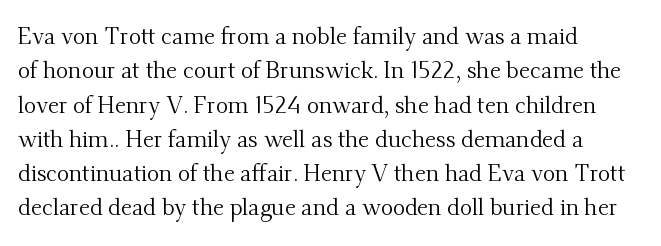
Q: Is the text bold? A: No.
Q: Is the text italic (slanted)? A: No, it is upright.
Q: Is the text underlined? A: No.
Q: How is the paragraph aligned? A: Left-aligned.
Q: Is the spacing between letters normal or unusually wide? A: Normal.
Q: Is the spacing between lines tight, normal or loose? A: Normal.
